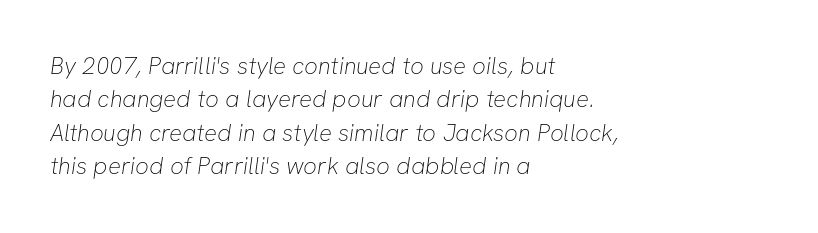
Q: Is the text bold? A: No.
Q: Is the text underlined? A: No.
Q: How is the paragraph aligned? A: Left-aligned.
Q: Is the spacing between letters normal or unusually wide? A: Normal.
Q: Is the spacing between lines tight, normal or loose? A: Normal.
